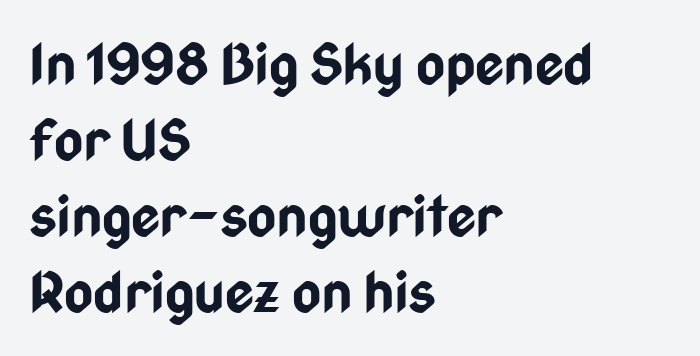
The image shows 56 px bold, condensed sans-serif type, upright; set left-aligned, normal line spacing (1.36x), normal letter spacing, not underlined; low stroke contrast and a medium x-height.
